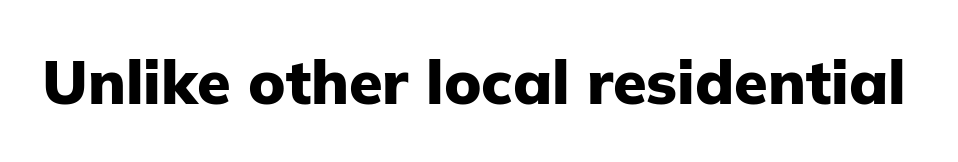
The image shows 61 px heavy sans-serif type, upright; set normal letter spacing, not underlined; low stroke contrast and a medium x-height.
